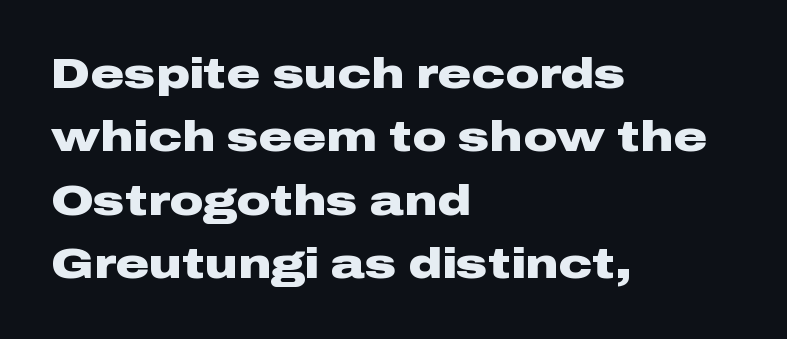
Q: Is the text bold? A: Yes.
Q: Is the text italic (slanted)? A: No, it is upright.
Q: Is the typeface a serif or a sans-serif typeface? A: Sans-serif.
Q: Is the text underlined? A: No.
Q: How is the paragraph aligned? A: Left-aligned.
Q: Is the spacing between letters normal or unusually wide? A: Normal.
Q: Is the spacing between lines tight, normal or loose? A: Normal.
Q: Width (condensed, normal, or wide)? A: Wide.
Q: Stroke contrast? A: Low.
Q: x-height? A: Medium.
Q: Monospaced? A: No.
